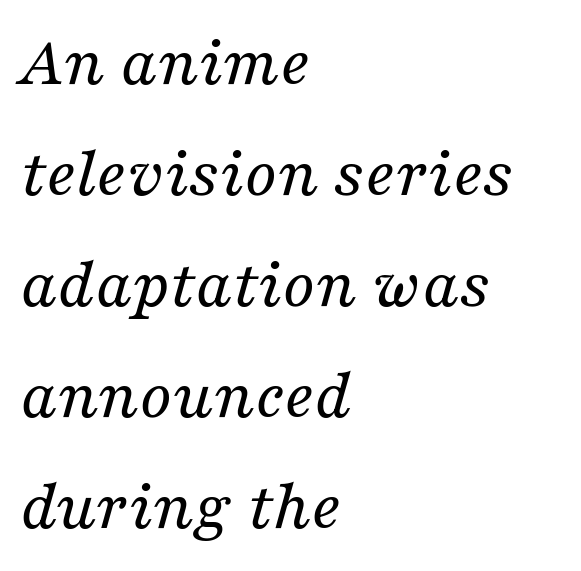
The image shows 72 px regular-weight serif type, italic (leaning right); set left-aligned, normal line spacing (1.54x), normal letter spacing, not underlined; medium stroke contrast and a medium x-height.
